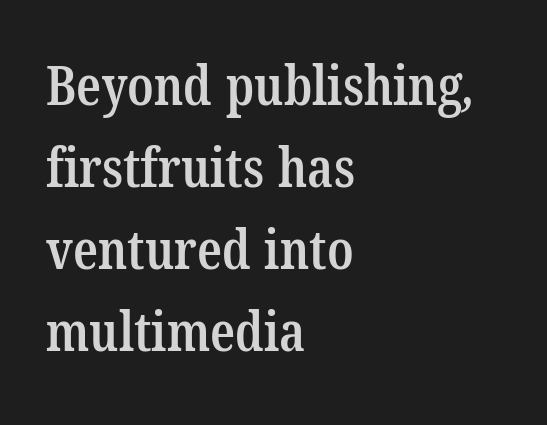
Q: Is the text bold? A: Semi-bold.
Q: Is the typeface a serif or a sans-serif typeface? A: Serif.
Q: Is the text underlined? A: No.
Q: How is the paragraph aligned? A: Left-aligned.
Q: Is the spacing between letters normal or unusually wide? A: Normal.
Q: Is the spacing between lines tight, normal or loose? A: Normal.
Q: Width (condensed, normal, or wide)? A: Condensed.
Q: Stroke contrast? A: Low.
Q: x-height? A: Medium.
Q: Monospaced? A: No.
